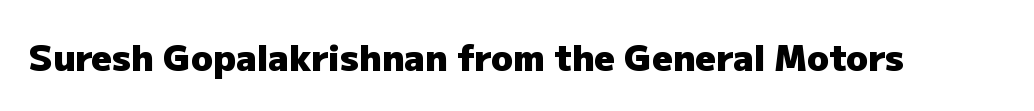
Look at the tracking — it's just the regular setting, nothing added. The strip under each line holds only bare page. Italic? Not at all — the glyphs are vertical. Are there feet on the stems? There aren't — it's a sans. The rendering uses natural spacing where letterforms have individual widths. Strong, thick strokes mark this as bold type.
